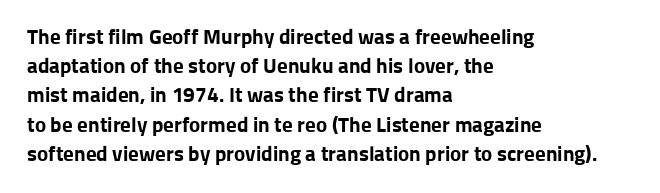
The image shows 21 px bold type, upright; set left-aligned, normal line spacing (1.39x), normal letter spacing, not underlined.
